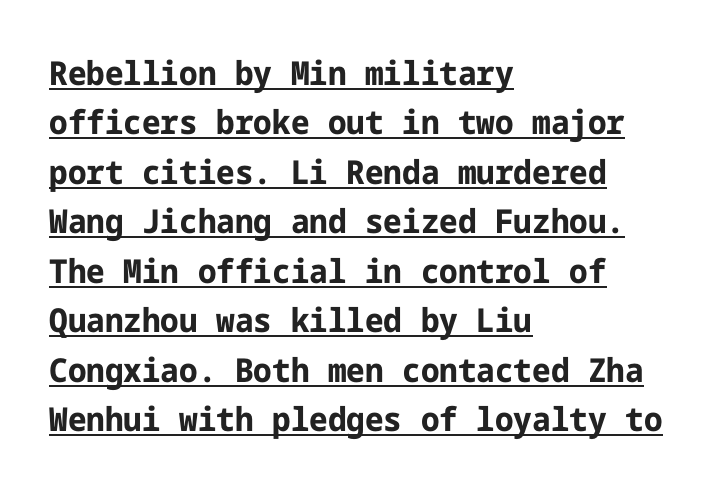
Q: Is the text bold? A: Yes.
Q: Is the text italic (slanted)? A: No, it is upright.
Q: Is the typeface a serif or a sans-serif typeface? A: Sans-serif.
Q: Is the text underlined? A: Yes.
Q: How is the paragraph aligned? A: Left-aligned.
Q: Is the spacing between letters normal or unusually wide? A: Normal.
Q: Is the spacing between lines tight, normal or loose? A: Normal.
Q: Width (condensed, normal, or wide)? A: Normal.
Q: Stroke contrast? A: Low.
Q: x-height? A: Medium.
